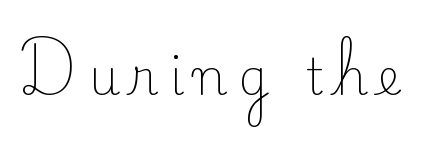
Note: serifs present on the glyphs. The face used here is proportionally spaced, like ordinary book or web type. The letterforms sit at book weight or below. Is there any slant? The stems are plumb.
